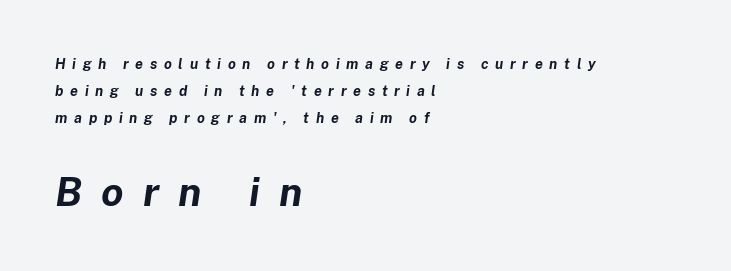
The image shows 40 px bold type, italic (leaning right); set left-aligned, loose line spacing (1.93x), unusually wide letter spacing (+0.48 em), not underlined; the second (bottom) block is 2.86x larger; low stroke contrast and a medium x-height.
